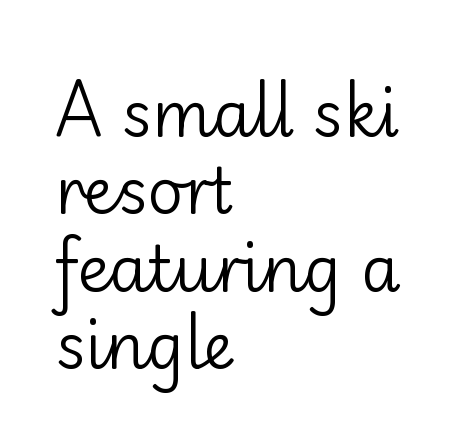
The typeface chosen for these lines omits serifs. The foot of each line stays bare and open. Do the letters lean? They stand straight. The passage shown has conventional tracking throughout. Spacing verdict: proportional, widths tailored to each character.
